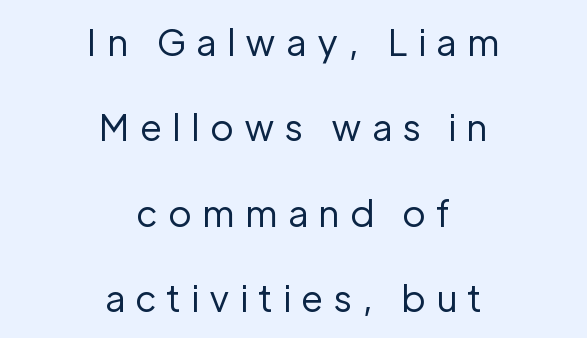
Q: Is the text bold? A: No.
Q: Is the text italic (slanted)? A: No, it is upright.
Q: Is the typeface a serif or a sans-serif typeface? A: Sans-serif.
Q: Is the text underlined? A: No.
Q: How is the paragraph aligned? A: Centered.
Q: Is the spacing between letters normal or unusually wide? A: Unusually wide.
Q: Is the spacing between lines tight, normal or loose? A: Loose.
Q: Width (condensed, normal, or wide)? A: Normal.
Q: Stroke contrast? A: Low.
Q: x-height? A: Medium.
Q: Monospaced? A: No.
